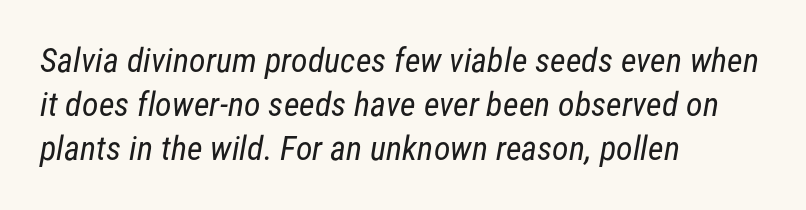
The image shows 34 px regular-weight, condensed sans-serif type; set left-aligned, normal line spacing (1.3x), normal letter spacing, not underlined; low stroke contrast and a medium x-height.
